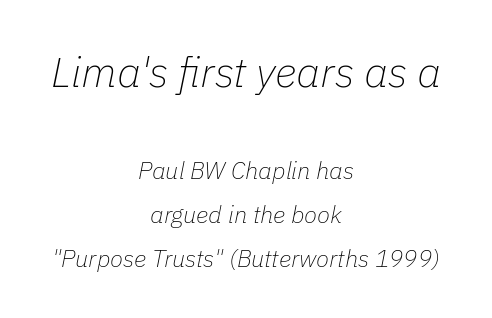
Q: Is the text bold? A: No.
Q: Is the text italic (slanted)? A: Yes, it leans right by about 11 degrees.
Q: Is the text underlined? A: No.
Q: How is the paragraph aligned? A: Centered.
Q: Is the spacing between letters normal or unusually wide? A: Normal.
Q: Which block of text is set in a larger size, the first (top) or the second (bottom)? A: The first (top) one.
Q: Width (condensed, normal, or wide)? A: Normal.
Q: Stroke contrast? A: Low.
Q: x-height? A: Medium.
Q: Monospaced? A: No.
